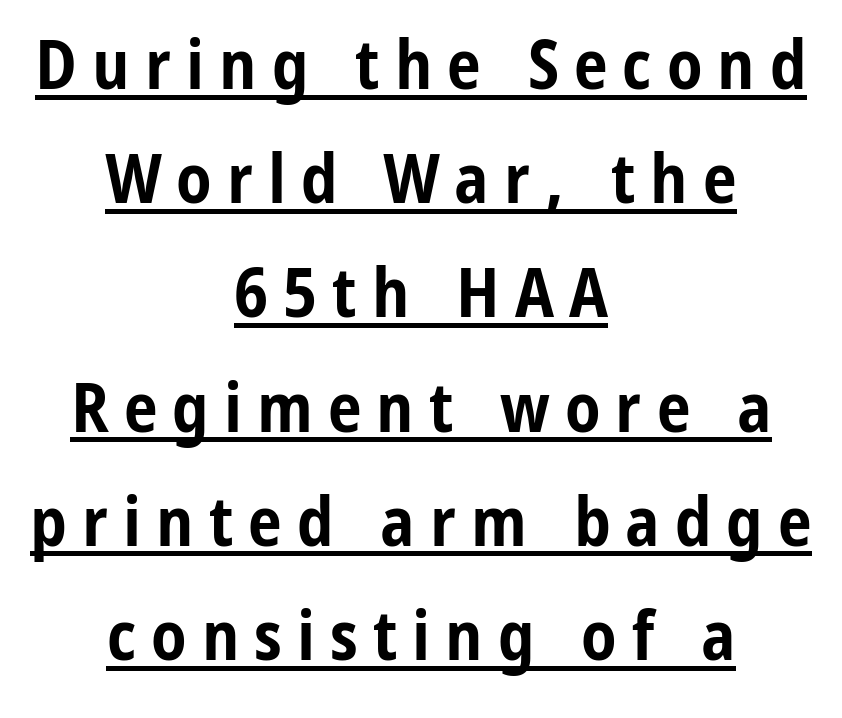
{"serif": "no", "italic": "no", "bold": "yes", "weight": "bold", "width": "condensed", "stroke_contrast": "low", "x_height": "medium", "monospaced": "no", "underline": "yes", "align": "center", "line_spacing": "normal", "line_spacing_ratio": 1.68, "letter_spacing": "wide", "letter_spacing_em": 0.22, "glyph_px": 68}
